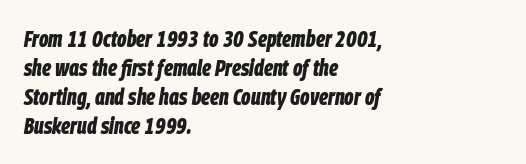
The image shows 23 px bold type, italic (leaning right); set left-aligned, normal line spacing (1.26x), normal letter spacing, not underlined.
